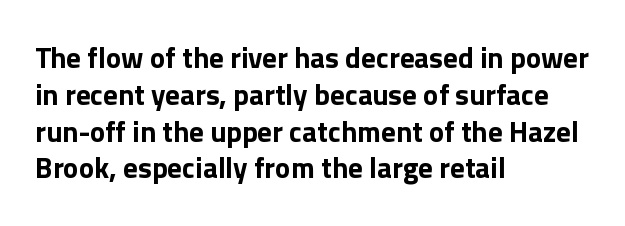
The image shows 29 px bold sans-serif type, upright; set left-aligned, normal line spacing (1.27x), normal letter spacing, not underlined; a medium x-height.
